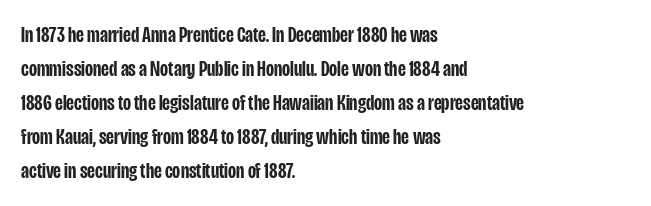
{"italic": "no", "bold": "semi", "underline": "no", "align": "left", "line_spacing": "normal", "line_spacing_ratio": 1.55, "letter_spacing": "normal", "letter_spacing_em": 0.0, "glyph_px": 22}
